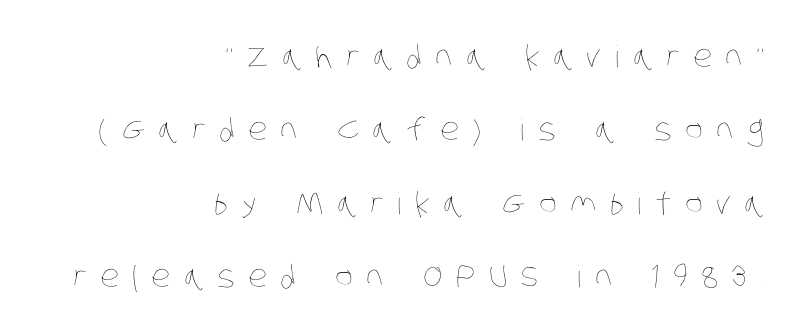
The image shows 30 px thin, condensed type; set right-aligned, loose line spacing (2.45x), unusually wide letter spacing (+0.45 em), not underlined; low stroke contrast and a large x-height.
